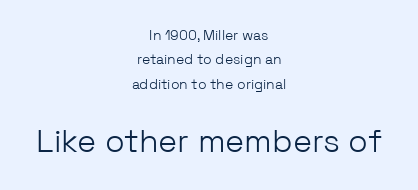
{"serif": "no", "italic": "no", "bold": "no", "weight": "light", "width": "normal", "stroke_contrast": "low", "x_height": "medium", "monospaced": "no", "underline": "no", "align": "center", "line_spacing_ratio": 1.75, "letter_spacing": "normal", "letter_spacing_em": 0.0, "larger_block": "second", "size_ratio": 2.29, "glyph_px": 32}
